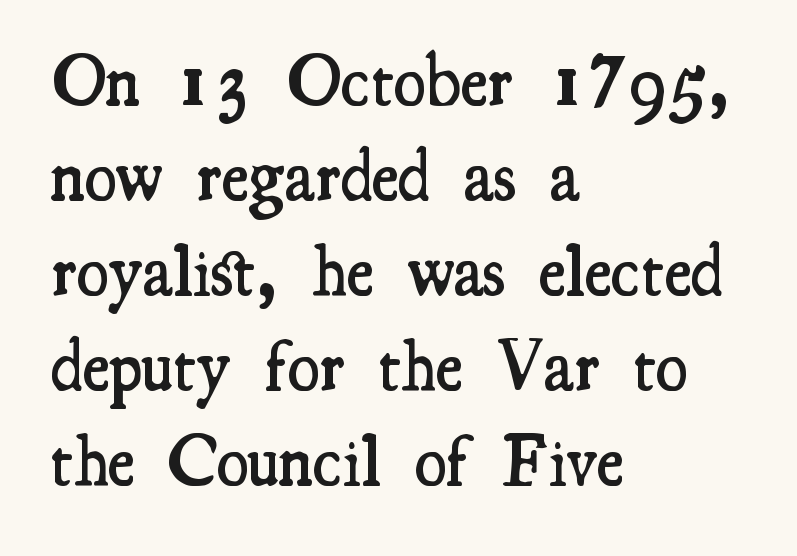
The image shows 73 px semibold, condensed serif type, upright; set left-aligned, normal line spacing (1.3x), normal letter spacing, not underlined; medium stroke contrast and a small x-height.
